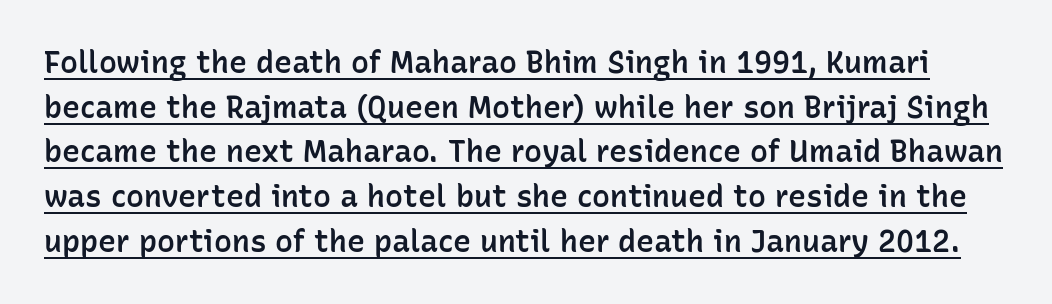
Q: Is the text bold? A: Semi-bold.
Q: Is the text italic (slanted)? A: No, it is upright.
Q: Is the typeface a serif or a sans-serif typeface? A: Sans-serif.
Q: Is the text underlined? A: Yes.
Q: Is the spacing between letters normal or unusually wide? A: Normal.
Q: Is the spacing between lines tight, normal or loose? A: Normal.
Q: Width (condensed, normal, or wide)? A: Normal.
Q: Stroke contrast? A: Low.
Q: x-height? A: Medium.
Q: Monospaced? A: No.
